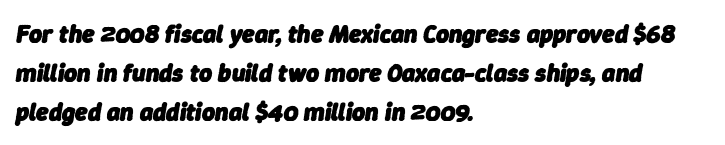
{"italic": "yes", "lean": "right", "slant_degrees": 9, "bold": "yes", "underline": "no", "align": "left", "line_spacing": "normal", "line_spacing_ratio": 1.57, "letter_spacing": "normal", "letter_spacing_em": 0.0, "glyph_px": 25}
